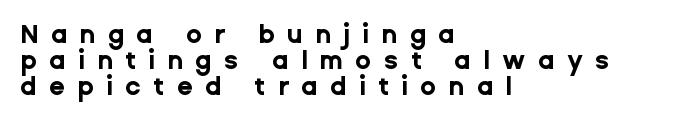
The image shows 26 px bold type, upright; set left-aligned, tight line spacing (1.0x), unusually wide letter spacing (+0.47 em), not underlined.
